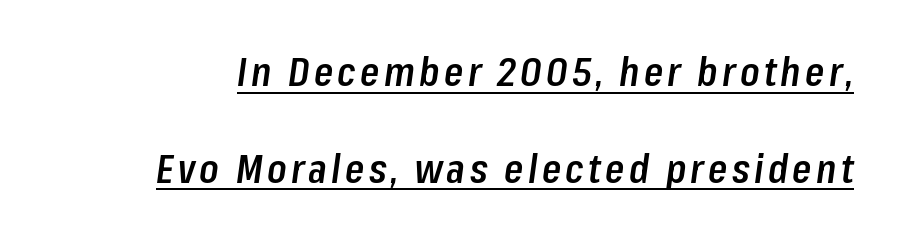
The image shows 39 px semibold, condensed type, italic (leaning right); set loose line spacing (2.48x), underlined; low stroke contrast and a medium x-height.
